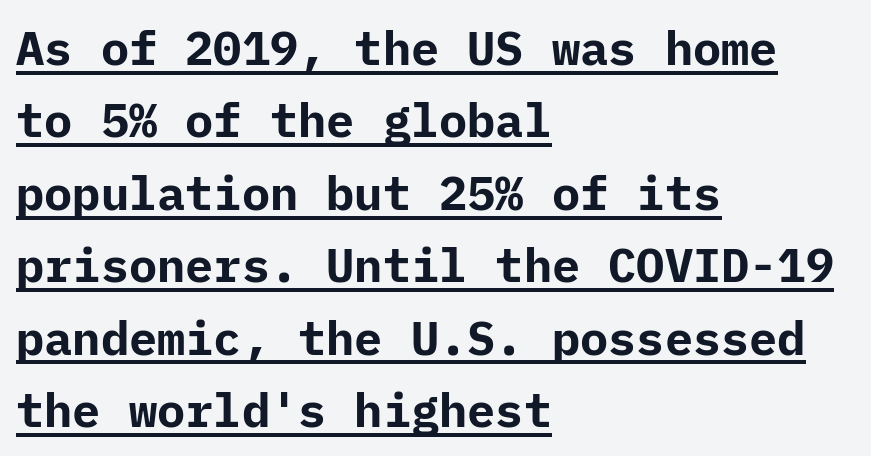
{"serif": "no", "italic": "no", "bold": "yes", "weight": "bold", "width": "normal", "stroke_contrast": "low", "x_height": "medium", "underline": "yes", "align": "left", "line_spacing": "normal", "line_spacing_ratio": 1.54, "letter_spacing": "normal", "letter_spacing_em": 0.0, "glyph_px": 47}
